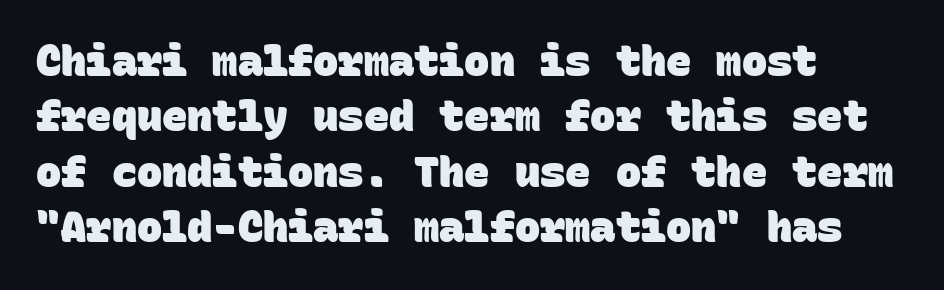
{"serif": "no", "bold": "yes", "weight": "heavy", "width": "normal", "stroke_contrast": "low", "x_height": "large", "monospaced": "yes", "underline": "no", "align": "left", "line_spacing": "normal", "line_spacing_ratio": 1.32, "letter_spacing": "normal", "letter_spacing_em": 0.0, "glyph_px": 42}
